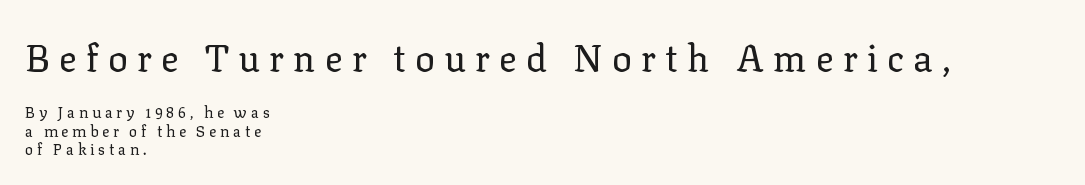
Q: Is the text bold? A: No.
Q: Is the text italic (slanted)? A: No, it is upright.
Q: Is the typeface a serif or a sans-serif typeface? A: Serif.
Q: Is the text underlined? A: No.
Q: How is the paragraph aligned? A: Left-aligned.
Q: Is the spacing between letters normal or unusually wide? A: Unusually wide.
Q: Which block of text is set in a larger size, the first (top) or the second (bottom)? A: The first (top) one.
Q: Width (condensed, normal, or wide)? A: Normal.
Q: Stroke contrast? A: Low.
Q: x-height? A: Medium.
Q: Monospaced? A: No.
